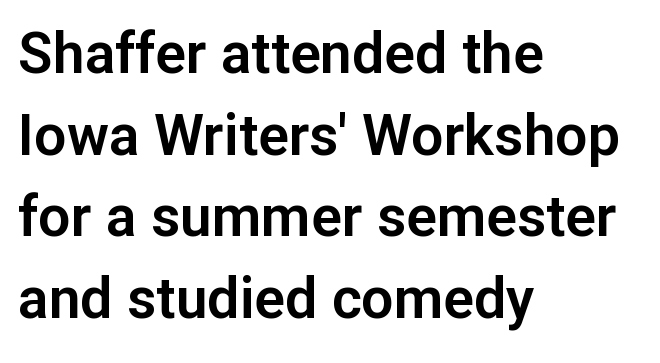
{"serif": "no", "italic": "no", "width": "normal", "stroke_contrast": "low", "x_height": "medium", "monospaced": "no", "underline": "no", "align": "left", "line_spacing": "normal", "line_spacing_ratio": 1.43, "letter_spacing": "normal", "letter_spacing_em": 0.0, "glyph_px": 57}
